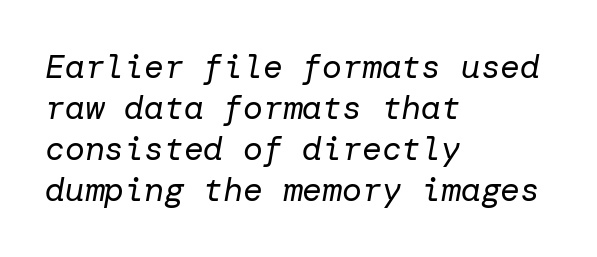
{"italic": "yes", "lean": "right", "slant_degrees": 10, "bold": "no", "weight": "regular", "width": "normal", "stroke_contrast": "low", "x_height": "medium", "underline": "no", "align": "left", "line_spacing_ratio": 1.24, "letter_spacing": "normal", "letter_spacing_em": 0.0, "glyph_px": 33}
